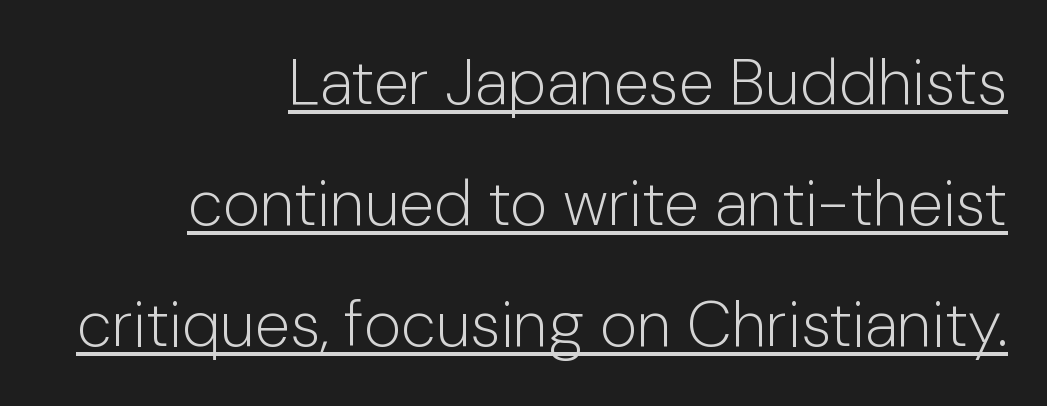
Each letter's strokes conclude bluntly, with no projecting serifs. Vertical stems look standard width or narrower in stroke. Look at the tracking — it's just the regular setting, nothing added. Which margin do the lines hug? The right one — the left edge is uneven. Each line of the rendering has a horizontal stroke beneath the glyphs. You could not count columns in this text — the font is proportionally spaced.
